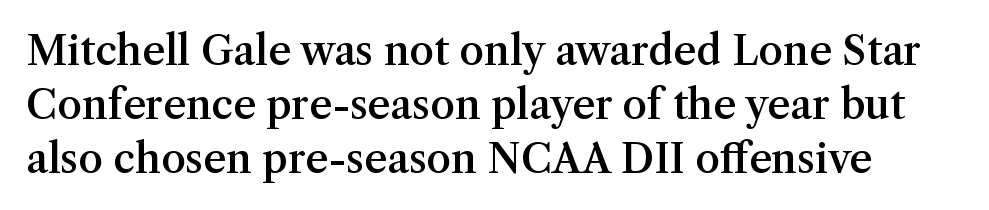
Q: Is the text bold? A: Semi-bold.
Q: Is the text italic (slanted)? A: No, it is upright.
Q: Is the typeface a serif or a sans-serif typeface? A: Serif.
Q: Is the text underlined? A: No.
Q: Is the spacing between letters normal or unusually wide? A: Normal.
Q: Is the spacing between lines tight, normal or loose? A: Normal.
Q: Width (condensed, normal, or wide)? A: Normal.
Q: Stroke contrast? A: Medium.
Q: x-height? A: Medium.
Q: Monospaced? A: No.
